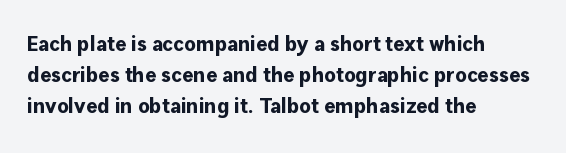
Q: Is the text bold? A: Yes.
Q: Is the text italic (slanted)? A: No, it is upright.
Q: Is the text underlined? A: No.
Q: How is the paragraph aligned? A: Left-aligned.
Q: Is the spacing between letters normal or unusually wide? A: Normal.
Q: Is the spacing between lines tight, normal or loose? A: Normal.
